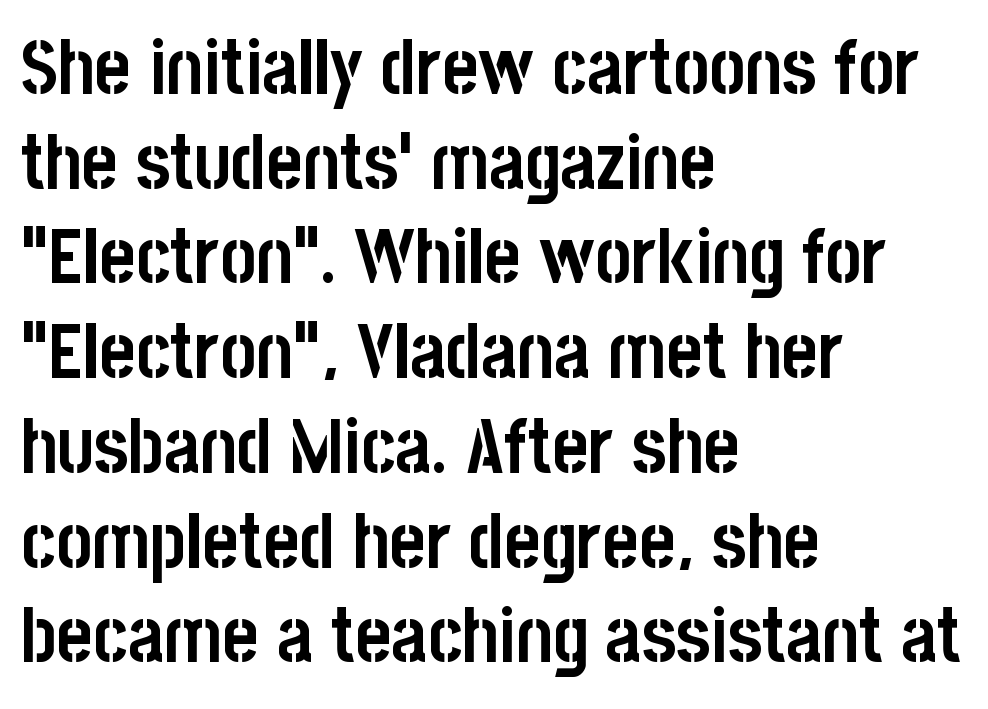
{"serif": "no", "italic": "no", "bold": "yes", "weight": "semibold", "width": "condensed", "stroke_contrast": "low", "x_height": "large", "monospaced": "no", "underline": "no", "align": "left", "line_spacing_ratio": 1.23, "letter_spacing": "normal", "letter_spacing_em": 0.0, "glyph_px": 77}
